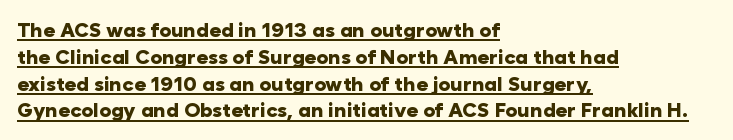
Summary of vertical rhythm: regular, with standard interline spacing. In designer terms, the underline attribute is active on this setting. Tracking value appears to be zero — textbook default spacing. These lines stack with their left ends in a neat column.
